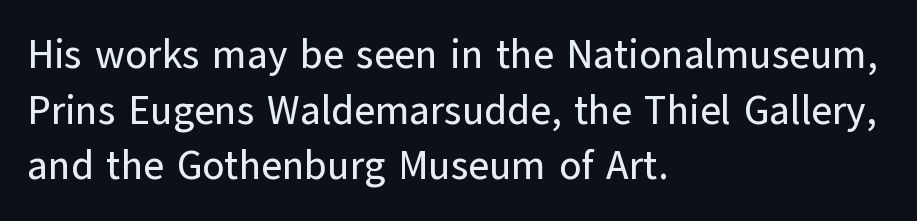
{"serif": "no", "italic": "no", "width": "normal", "stroke_contrast": "low", "x_height": "medium", "monospaced": "no", "underline": "no", "align": "left", "line_spacing": "normal", "line_spacing_ratio": 1.39, "letter_spacing": "normal", "letter_spacing_em": 0.0, "glyph_px": 40}
